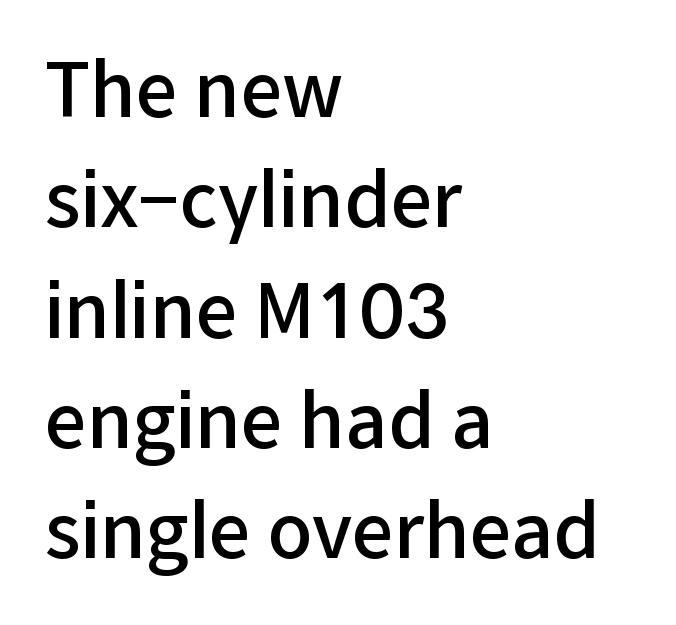
The space directly below the letters is spotless. Nothing unusual about the tracking: characters are spaced as the font intends. The text block is weighted toward the left margin, trailing off unevenly rightward. This is the in-between weight designers call semibold or demi. This sample has the flowing, uneven cadence of proportional lettering.
